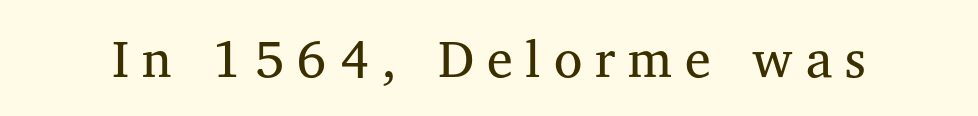
{"serif": "yes", "italic": "no", "bold": "no", "weight": "regular", "width": "normal", "stroke_contrast": "medium", "x_height": "medium", "monospaced": "no", "underline": "no", "letter_spacing": "wide", "letter_spacing_em": 0.25, "glyph_px": 52}
